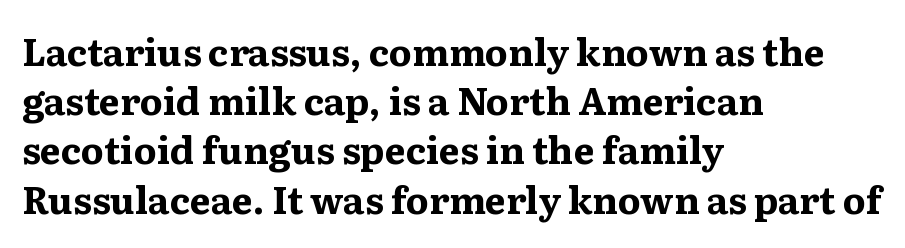
The rendering shows small feet on the letterforms — a serif design. A bare baseline throughout the passage. Observe the ordinary spacing: letters are neighbours, not strangers. The rendering uses a bold face; every stroke is thick and dark. This sample keeps an unexceptional amount of space between lines.
